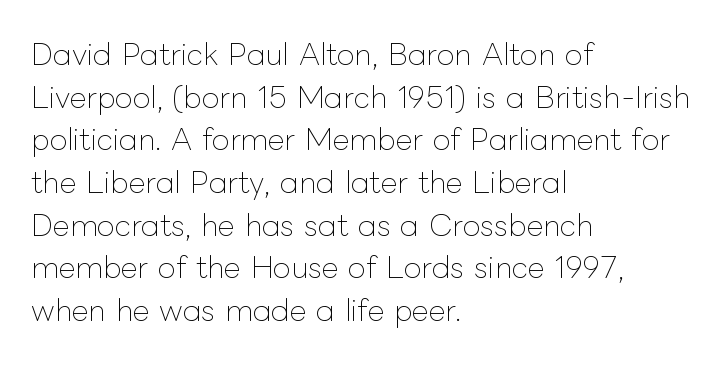
{"italic": "no", "bold": "no", "weight": "thin", "width": "normal", "stroke_contrast": "low", "x_height": "medium", "monospaced": "no", "underline": "no", "align": "left", "line_spacing": "normal", "line_spacing_ratio": 1.47, "letter_spacing": "normal", "letter_spacing_em": 0.0, "glyph_px": 29}
